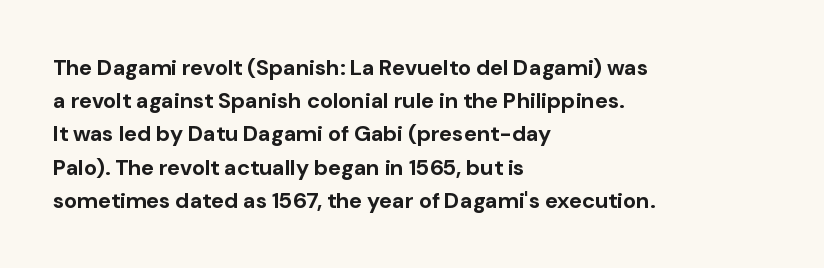
Q: Is the text bold? A: Yes.
Q: Is the text italic (slanted)? A: No, it is upright.
Q: Is the text underlined? A: No.
Q: How is the paragraph aligned? A: Left-aligned.
Q: Is the spacing between letters normal or unusually wide? A: Normal.
Q: Is the spacing between lines tight, normal or loose? A: Normal.
